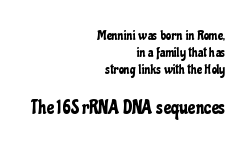
{"italic": "no", "underline": "no", "align": "right", "line_spacing_ratio": 1.23, "letter_spacing": "normal", "letter_spacing_em": 0.0, "larger_block": "second", "size_ratio": 1.43, "glyph_px": 20}
